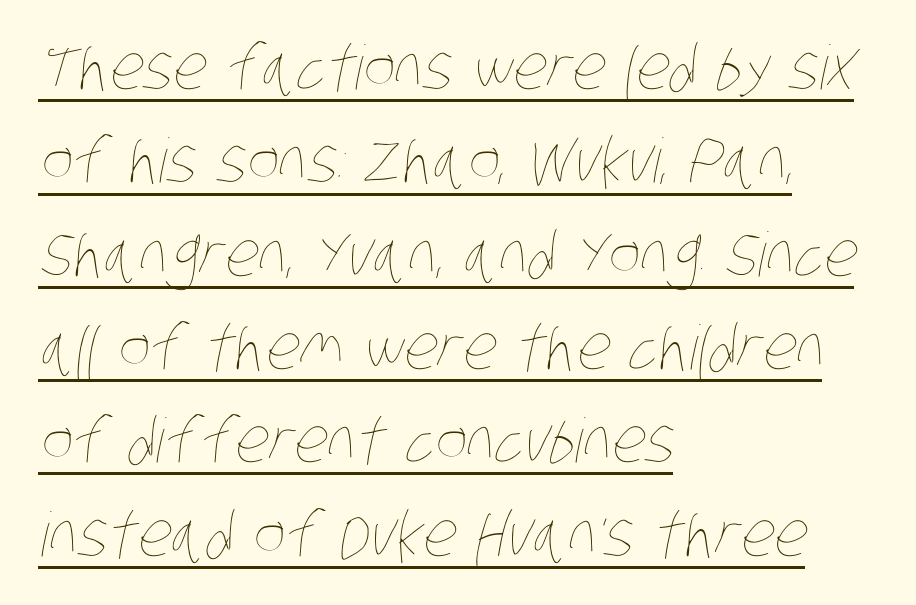
The image shows 61 px thin, condensed type; set left-aligned, normal line spacing (1.53x), normal letter spacing, underlined; low stroke contrast and a large x-height.
